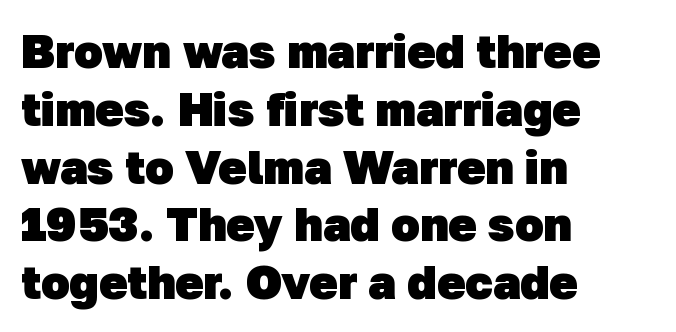
The text block is weighted toward the left margin, trailing off unevenly rightward. You'd pick this weight for a headline — it's a proper bold. Typographically, this falls in the sans-serif category. The tracking reads as untouched default to a designer's eye.
